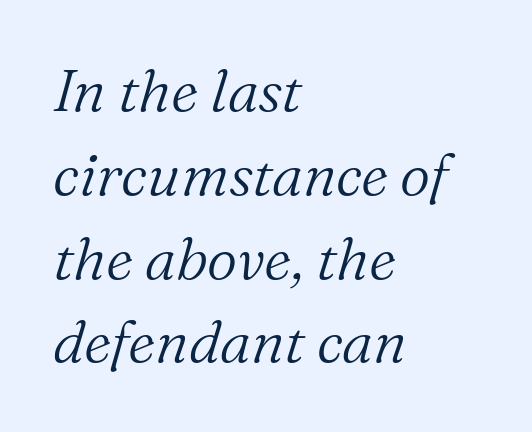
The image shows 59 px light serif type, italic (leaning right); set left-aligned, normal line spacing (1.42x), normal letter spacing, not underlined; medium stroke contrast and a medium x-height.
